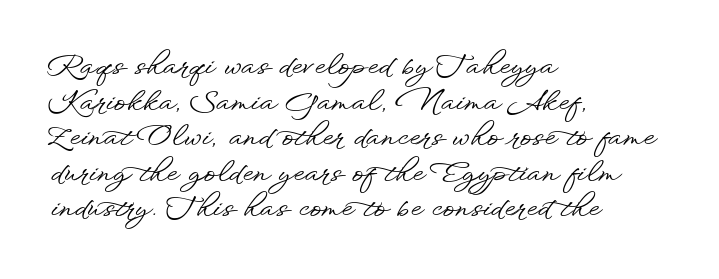
The image shows 28 px wide sans-serif type; set left-aligned, normal line spacing (1.27x), normal letter spacing, not underlined; low stroke contrast and a small x-height.
